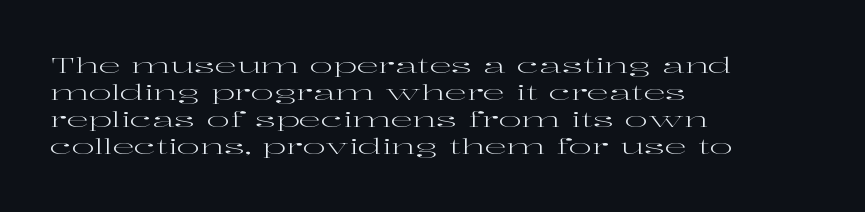
Q: Is the text bold? A: No.
Q: Is the text italic (slanted)? A: No, it is upright.
Q: Is the text underlined? A: No.
Q: How is the paragraph aligned? A: Left-aligned.
Q: Is the spacing between letters normal or unusually wide? A: Normal.
